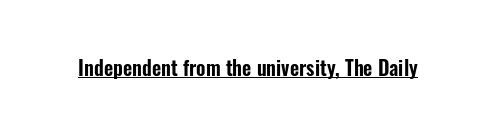
The image shows 20 px text type, upright; set normal letter spacing, underlined.
